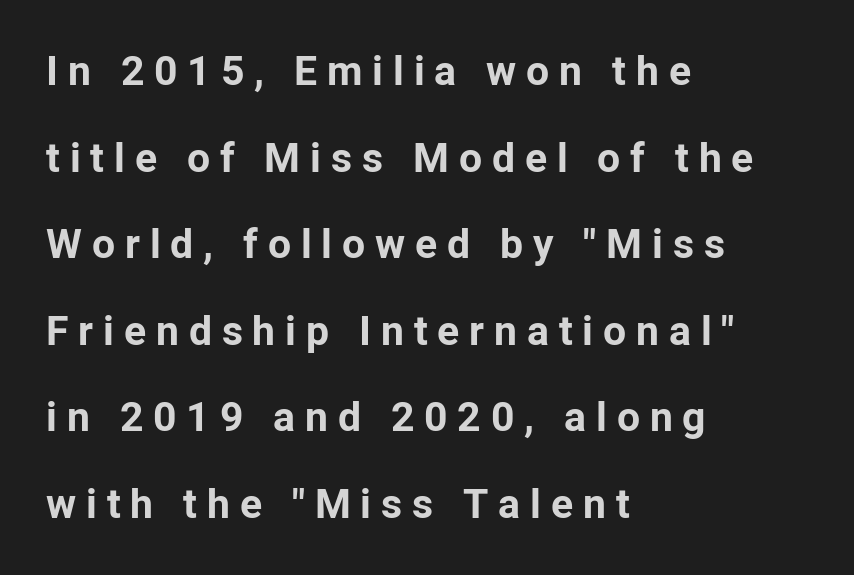
Q: Is the text bold? A: Yes.
Q: Is the text italic (slanted)? A: No, it is upright.
Q: Is the typeface a serif or a sans-serif typeface? A: Sans-serif.
Q: Is the text underlined? A: No.
Q: How is the paragraph aligned? A: Left-aligned.
Q: Is the spacing between letters normal or unusually wide? A: Unusually wide.
Q: Is the spacing between lines tight, normal or loose? A: Loose.
Q: Width (condensed, normal, or wide)? A: Normal.
Q: Stroke contrast? A: Low.
Q: x-height? A: Medium.
Q: Monospaced? A: No.
